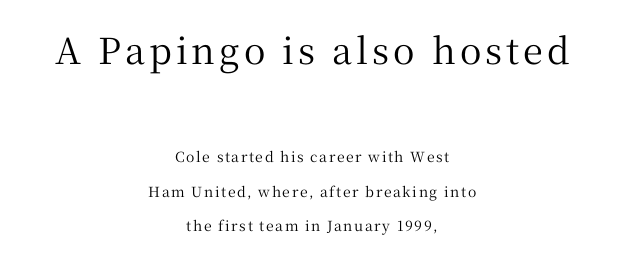
The image shows 36 px serif type, upright; set centered, loose line spacing (2.46x), not underlined; the first (top) block is 2.57x larger; medium stroke contrast and a medium x-height.
